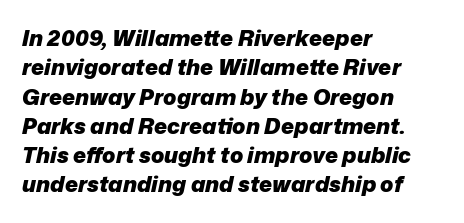
The image shows 22 px bold type, italic (leaning right); set left-aligned, normal line spacing (1.33x), normal letter spacing, not underlined.
